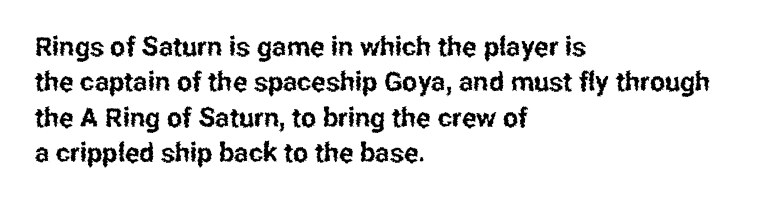
Interline gaps are of average width in this sample. The axis of the letterforms is exactly vertical. Casual observation: everything's shoved over to the left. These lines keep a tight, regular rhythm from letter to letter. Unmarked baselines from the first word to the last.
